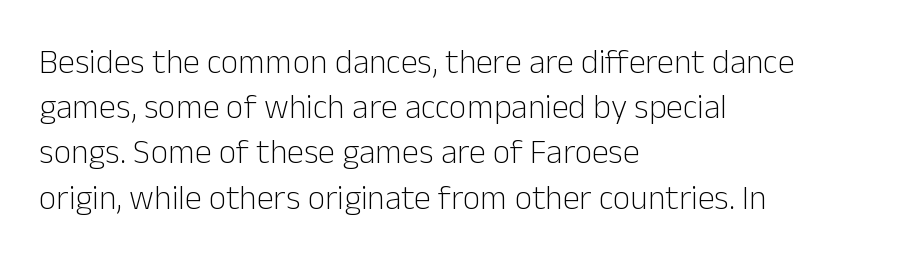
The image shows 34 px light sans-serif type, upright; set left-aligned, normal line spacing (1.33x), normal letter spacing, not underlined; low stroke contrast and a medium x-height.
